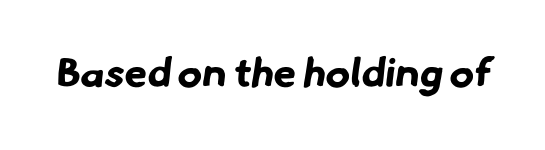
Q: Is the text bold? A: Yes.
Q: Is the typeface a serif or a sans-serif typeface? A: Sans-serif.
Q: Is the text underlined? A: No.
Q: Is the spacing between letters normal or unusually wide? A: Normal.
Q: Width (condensed, normal, or wide)? A: Normal.
Q: Stroke contrast? A: Low.
Q: x-height? A: Small.
Q: Monospaced? A: No.
